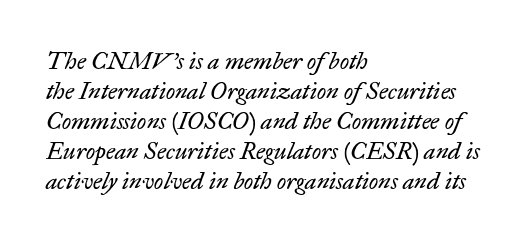
Check the space under the baseline: it is left empty. The setting favours the left margin, as ordinary paragraphs usually do. A typesetter would call this zero additional tracking. Is the type heavy? It reads as light-to-regular instead. This sample uses an oblique cut, with every glyph tilted off the vertical. The passage shown stacks its lines at a standard gap.
